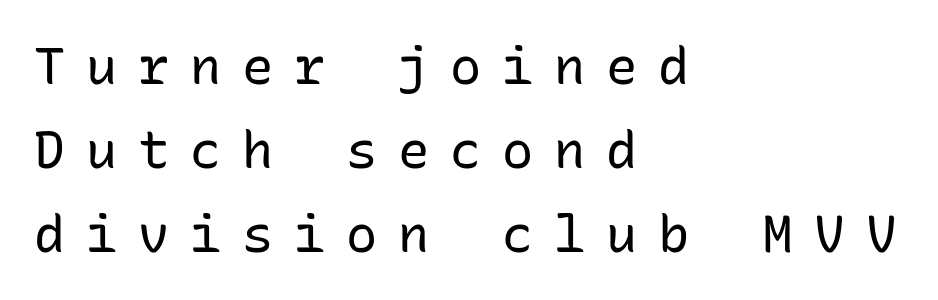
The image shows 52 px regular-weight sans-serif type, upright, monospaced; set left-aligned, normal line spacing (1.62x), unusually wide letter spacing (+0.4 em), not underlined; low stroke contrast and a medium x-height.
